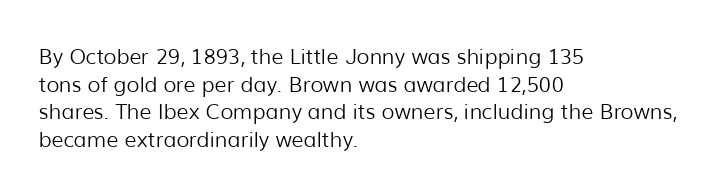
The image shows 21 px text type, upright; set left-aligned, normal line spacing (1.31x), normal letter spacing, not underlined.
